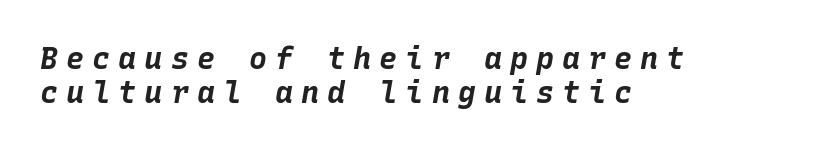
Q: Is the text bold? A: Yes.
Q: Is the text italic (slanted)? A: Yes, it leans right by about 10 degrees.
Q: Is the text underlined? A: No.
Q: How is the paragraph aligned? A: Left-aligned.
Q: Is the spacing between letters normal or unusually wide? A: Unusually wide.
Q: Is the spacing between lines tight, normal or loose? A: Tight.
Q: Width (condensed, normal, or wide)? A: Normal.
Q: Stroke contrast? A: Low.
Q: x-height? A: Large.
Q: Monospaced? A: Yes.
